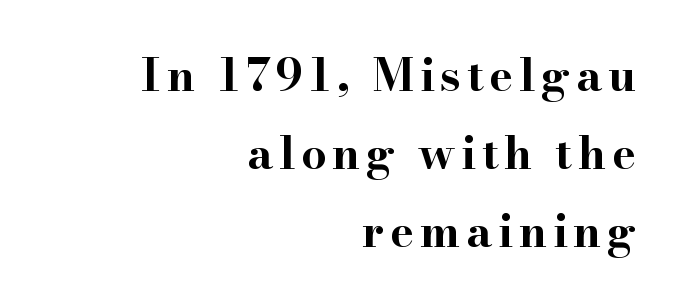
{"serif": "yes", "italic": "no", "bold": "yes", "weight": "bold", "width": "wide", "stroke_contrast": "high", "x_height": "small", "monospaced": "no", "underline": "no", "align": "right", "line_spacing_ratio": 1.73, "glyph_px": 45}
